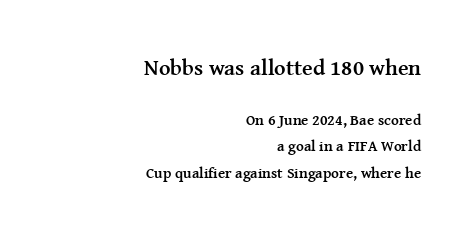
{"italic": "no", "bold": "yes", "underline": "no", "align": "right", "line_spacing_ratio": 1.75, "letter_spacing": "normal", "letter_spacing_em": 0.0, "larger_block": "first", "size_ratio": 1.47, "glyph_px": 22}
